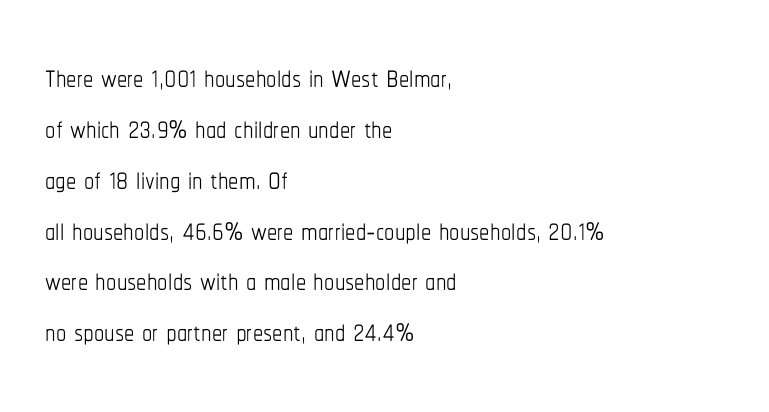
The image shows 41 px thin, condensed type, upright; set left-aligned, line spacing 1.24x, normal letter spacing, not underlined; low stroke contrast and a medium x-height.
